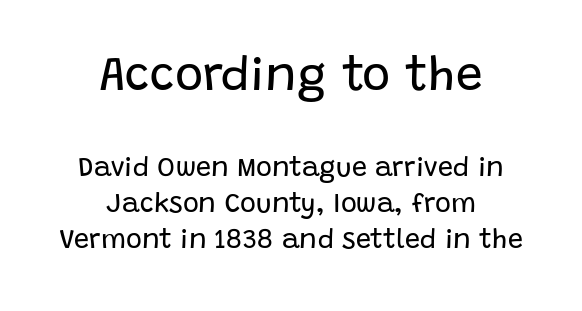
{"serif": "no", "italic": "no", "bold": "no", "weight": "regular", "width": "normal", "stroke_contrast": "low", "x_height": "large", "monospaced": "no", "underline": "no", "align": "center", "line_spacing": "normal", "line_spacing_ratio": 1.33, "letter_spacing": "normal", "letter_spacing_em": 0.0, "larger_block": "first", "size_ratio": 1.78, "glyph_px": 48}
